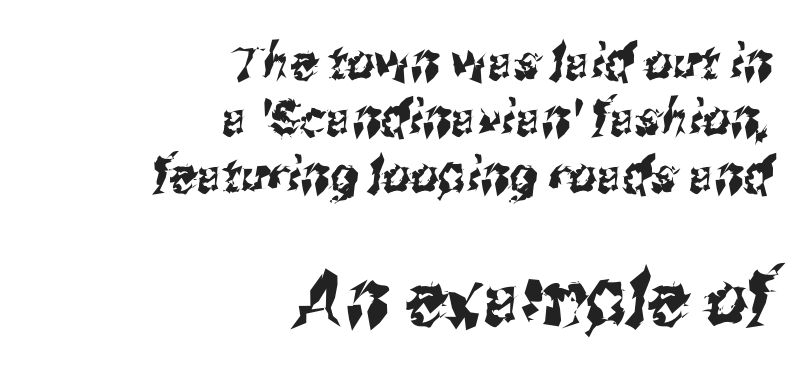
The composition opens small and finishes big. This sample has the flowing, uneven cadence of proportional lettering. Does the copy run flush right? Yes — the right margin is perfectly even. Reading down the column, the eye jumps only a short way to each next line. Honestly, the letter spacing is just normal — you wouldn't notice it. Underlining? Definitely not there.
